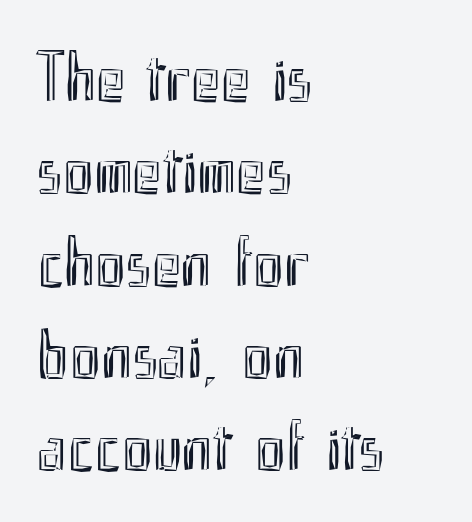
Rendered with straight, roman letterforms. Words appear dense and cohesive because spacing is normal. Line beginnings align vertically; line endings do not. Honestly, the row spacing looks completely unremarkable. Only glyphs here, with clear space below each row.
